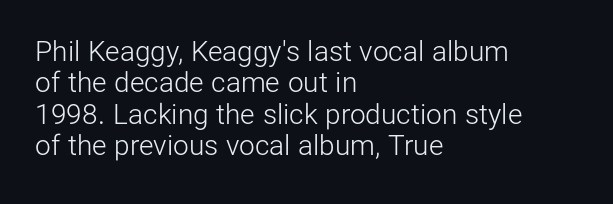
Note: no serifs on the glyphs. Notice how the passage keeps a crisp vertical edge on the left only. Each new line begins almost immediately beneath the previous one. This is roman type, the default non-slanted kind. Character widths vary here, with narrow letters taking less room than wide ones. The line texture is even and compact thanks to regular tracking.
